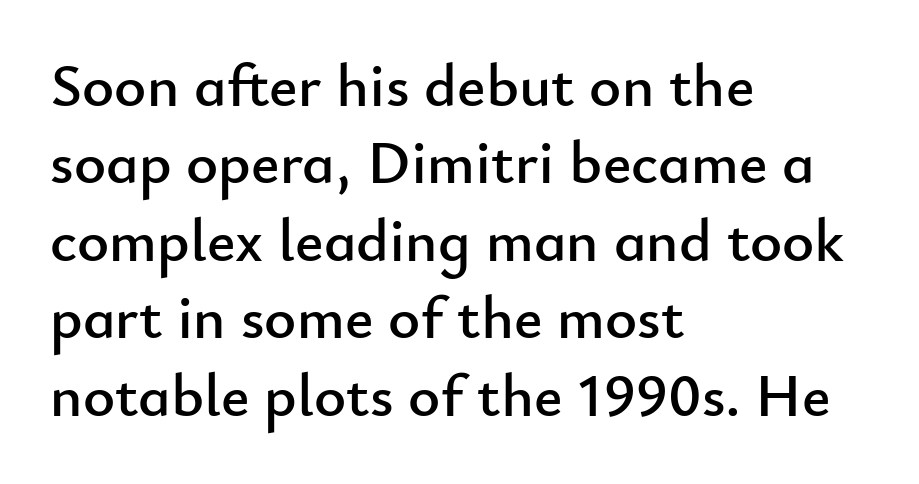
The image shows 61 px sans-serif type, upright; set left-aligned, normal line spacing (1.27x), normal letter spacing, not underlined; low stroke contrast and a small x-height.
